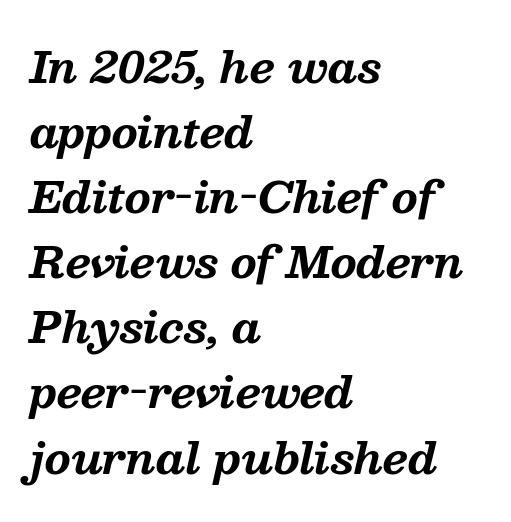
Inter-character spacing is left at the font's built-in metrics. Interline gaps are of average width in this sample. Has an underline been added? It has not. If you drew a ruler down the left edge, every line would touch it. The passage shown leans; its letterforms are oblique.
